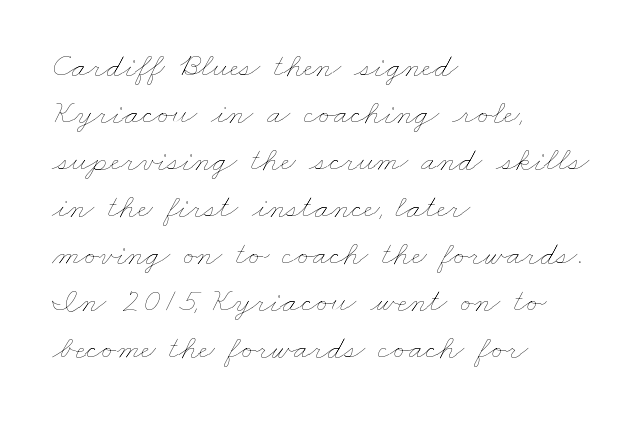
The image shows 34 px thin, wide type; set left-aligned, normal line spacing (1.38x), normal letter spacing, not underlined; low stroke contrast and a small x-height.
